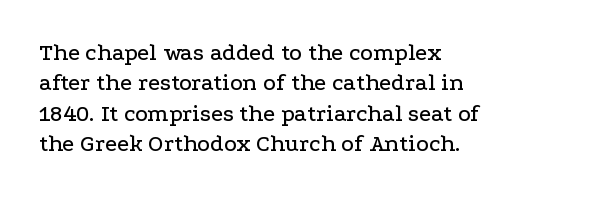
{"italic": "no", "underline": "no", "align": "left", "line_spacing": "normal", "line_spacing_ratio": 1.27, "letter_spacing": "normal", "letter_spacing_em": 0.0, "glyph_px": 24}
